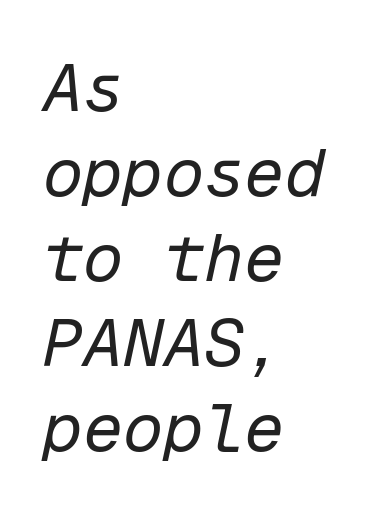
The image shows 67 px regular-weight type, italic (leaning right), monospaced; set left-aligned, normal line spacing (1.27x), normal letter spacing, not underlined; low stroke contrast and a medium x-height.
